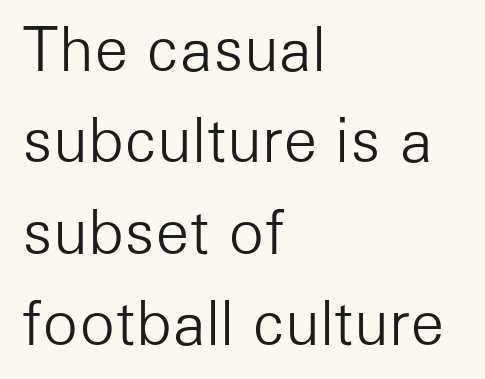
Descenders are the only things crossing below the line. No italicization has been applied; the sample stays upright. This sample has the flowing, uneven cadence of proportional lettering. Leading: standard. This is sans-serif lettering, the kind often seen on screens and signage.
